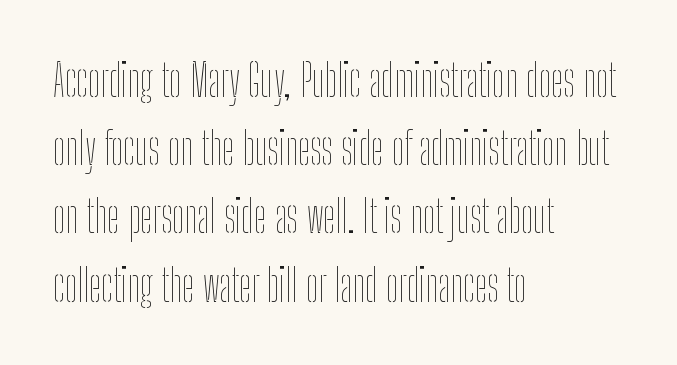
The image shows 44 px thin, condensed type, upright; set left-aligned, normal line spacing (1.55x), normal letter spacing, not underlined; low stroke contrast and a medium x-height.
